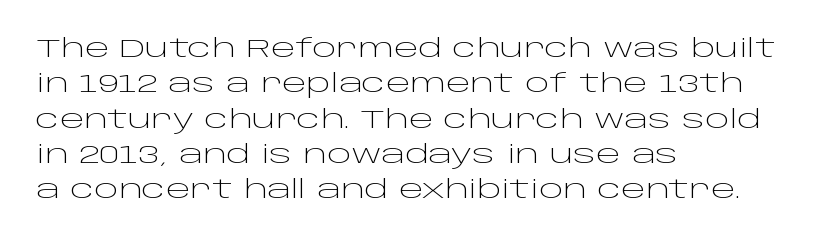
Vertically, the passage feels balanced, rows spaced as you'd expect. No italicization has been applied; the sample stays upright. A bare baseline throughout the passage. Think standard paragraph weight, or any step lighter than that.
